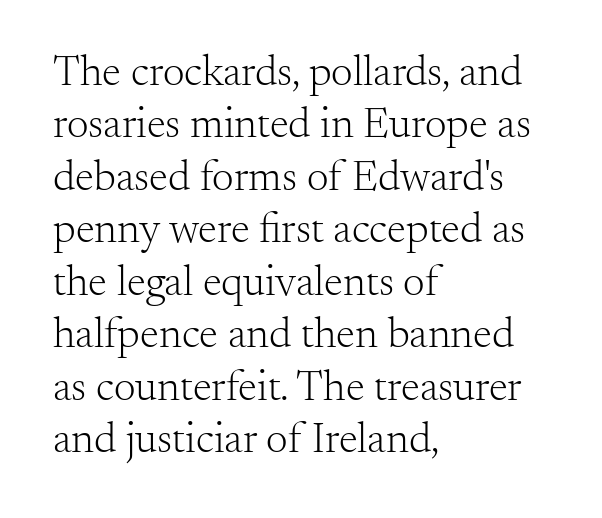
Is the letter spacing exaggerated? No — it looks like the ordinary default. Nobody drew a line under any word here. Little horizontal feet cap the strokes, marking this as serif type. Vertical strokes here are truly vertical. Character widths vary here, with narrow letters taking less room than wide ones.
